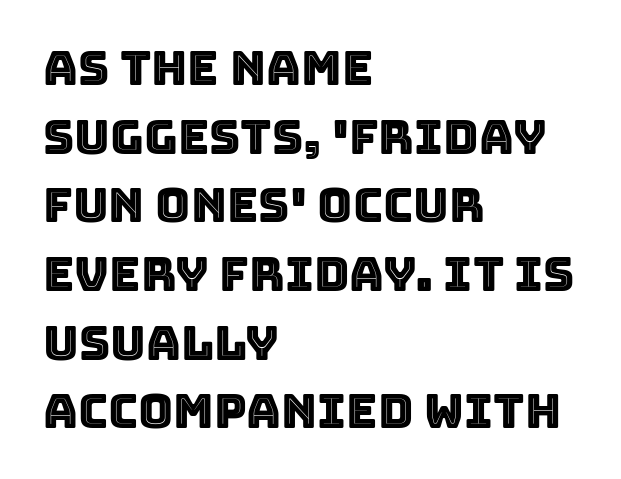
{"italic": "no", "width": "normal", "x_height": "large", "monospaced": "no", "underline": "no", "align": "left", "line_spacing": "normal", "line_spacing_ratio": 1.43, "letter_spacing": "normal", "letter_spacing_em": 0.0, "glyph_px": 48}
